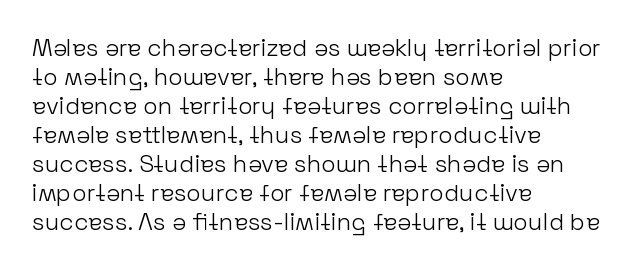
The strokes carry an ordinary text weight at most. Default kerning and tracking; the words read as compact shapes. The gap between lines stays unmarked. Does the lettering tilt? It doesn't — this is upright.
